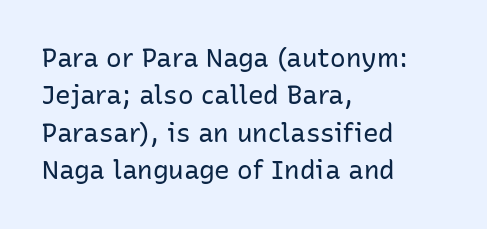
{"italic": "no", "bold": "no", "underline": "no", "align": "left", "line_spacing": "normal", "line_spacing_ratio": 1.44, "letter_spacing": "normal", "letter_spacing_em": 0.0, "glyph_px": 26}
